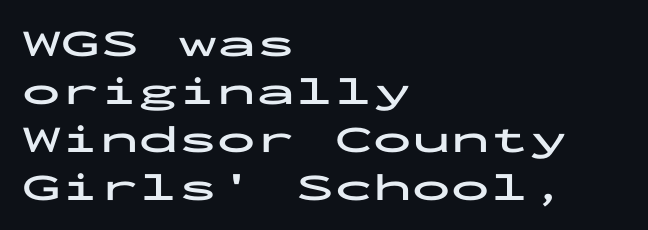
The image shows 39 px bold, wide sans-serif type, upright, monospaced; set left-aligned, line spacing 1.23x, normal letter spacing, not underlined; low stroke contrast and a medium x-height.
